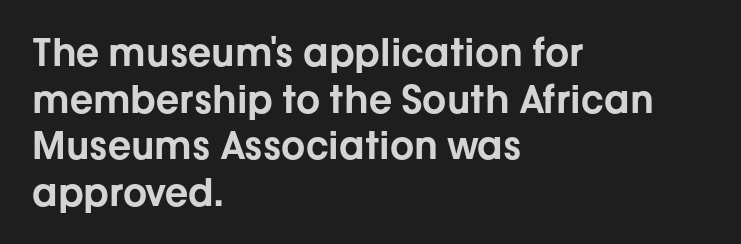
The face used here is proportionally spaced, like ordinary book or web type. These lines are set flush left with a ragged right edge. The typography opts for an upright posture over an oblique one. The line texture is even and compact thanks to regular tracking.
